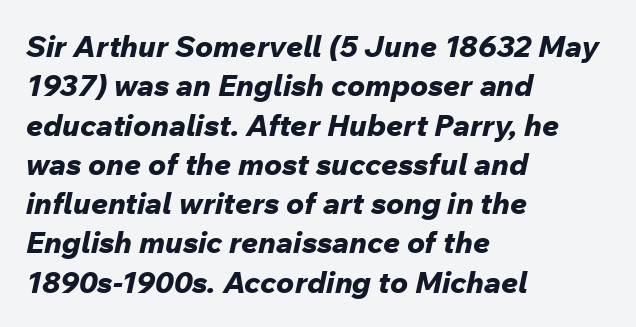
Q: Is the text bold? A: Yes.
Q: Is the text italic (slanted)? A: Yes, it leans right by about 12 degrees.
Q: Is the text underlined? A: No.
Q: How is the paragraph aligned? A: Left-aligned.
Q: Is the spacing between letters normal or unusually wide? A: Normal.
Q: Is the spacing between lines tight, normal or loose? A: Normal.
Q: Width (condensed, normal, or wide)? A: Normal.
Q: Stroke contrast? A: Low.
Q: x-height? A: Medium.
Q: Monospaced? A: No.
